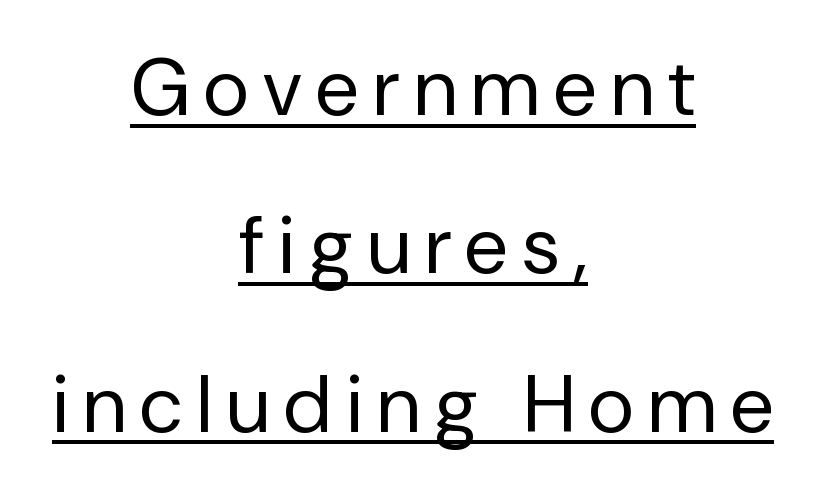
This reads as an unemphasized weight, regular at the heaviest. The rendered words wear a rule along their underside. Character widths vary here, with narrow letters taking less room than wide ones. Italic: no, the glyphs are upright roman. Alignment: centered. Rows of type keep a wide berth in the vertical direction.
